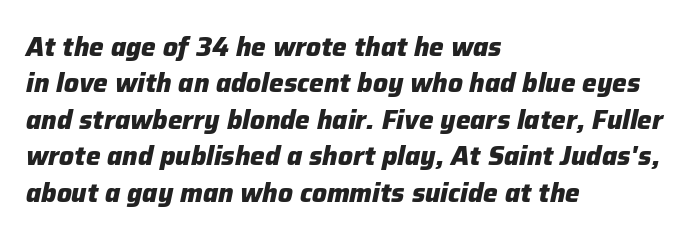
The image shows 26 px bold type, italic (leaning right); set left-aligned, normal line spacing (1.4x), normal letter spacing, not underlined.
